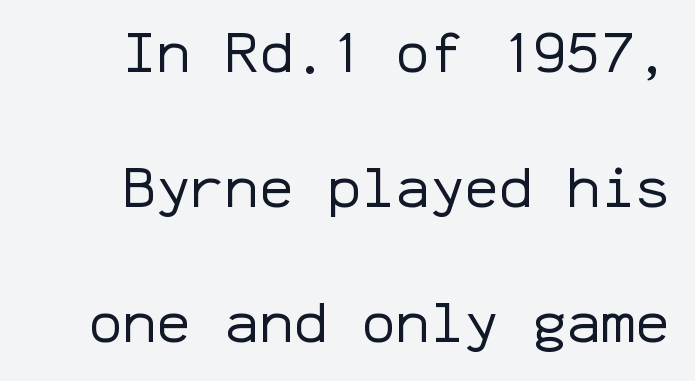
The image shows 57 px regular-weight sans-serif type, upright, monospaced; set loose line spacing (2.37x), normal letter spacing, not underlined; low stroke contrast and a medium x-height.
